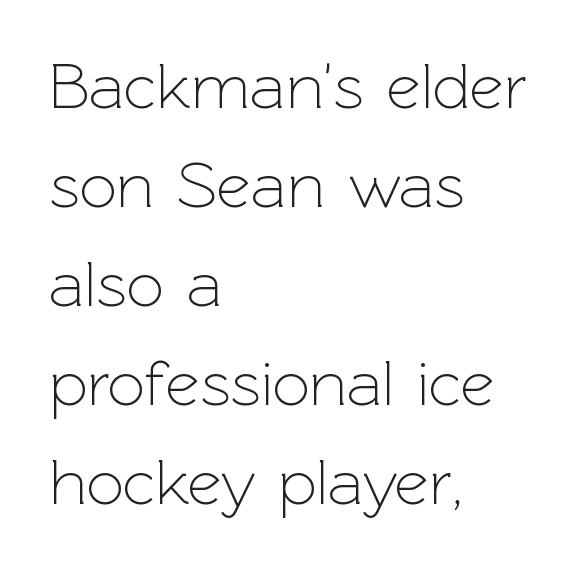
Character widths vary here, with narrow letters taking less room than wide ones. A classic flush-left, rag-right setting is used for this passage. A typesetter would mark this as roman, not italic. The passage shown stacks its lines at a standard gap.
